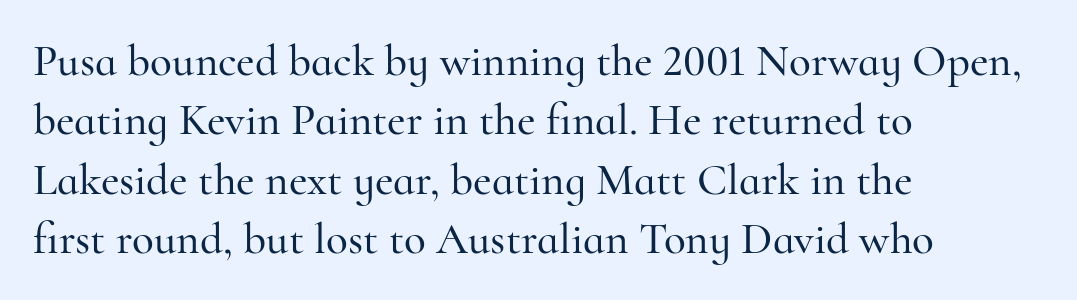
Q: Is the text italic (slanted)? A: No, it is upright.
Q: Is the typeface a serif or a sans-serif typeface? A: Serif.
Q: Is the text underlined? A: No.
Q: How is the paragraph aligned? A: Left-aligned.
Q: Is the spacing between letters normal or unusually wide? A: Normal.
Q: Is the spacing between lines tight, normal or loose? A: Normal.
Q: Width (condensed, normal, or wide)? A: Normal.
Q: Stroke contrast? A: High.
Q: x-height? A: Small.
Q: Monospaced? A: No.
